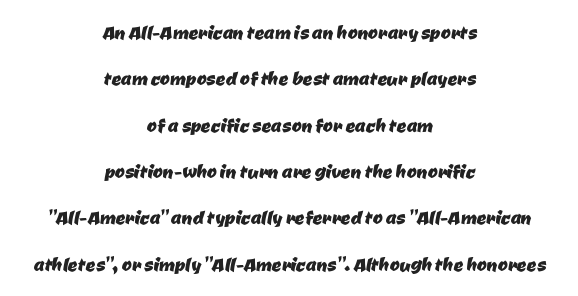
{"underline": "no", "align": "center", "line_spacing": "loose", "line_spacing_ratio": 1.93, "letter_spacing": "normal", "letter_spacing_em": 0.0, "glyph_px": 24}
